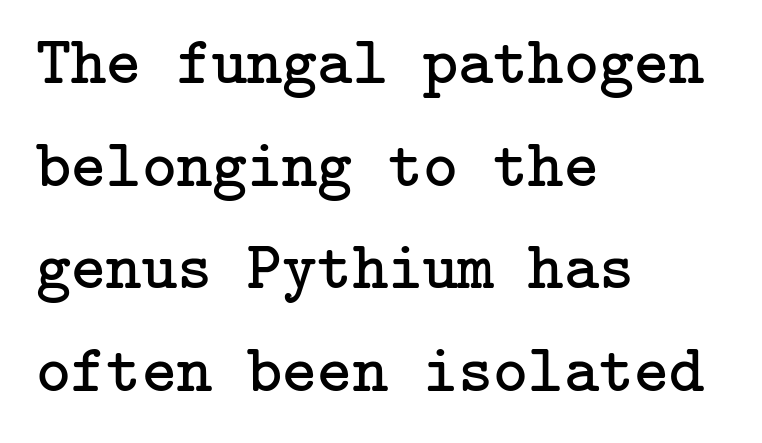
Q: Is the text bold? A: No.
Q: Is the text italic (slanted)? A: No, it is upright.
Q: Is the typeface a serif or a sans-serif typeface? A: Serif.
Q: Is the text underlined? A: No.
Q: How is the paragraph aligned? A: Left-aligned.
Q: Is the spacing between letters normal or unusually wide? A: Normal.
Q: Is the spacing between lines tight, normal or loose? A: Normal.
Q: Width (condensed, normal, or wide)? A: Normal.
Q: Stroke contrast? A: Low.
Q: x-height? A: Medium.
